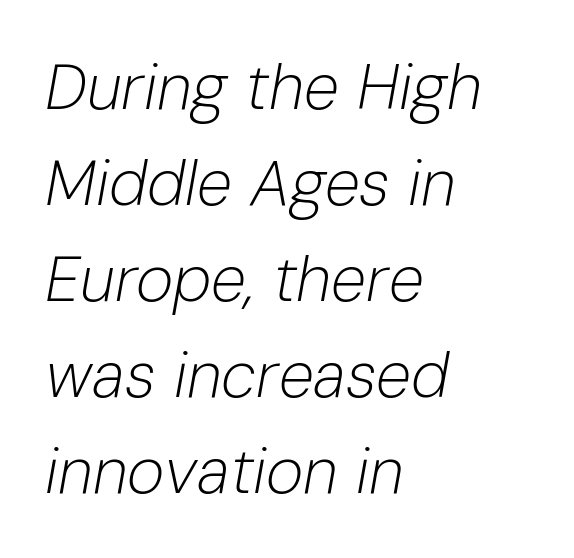
{"italic": "yes", "lean": "right", "slant_degrees": 10, "bold": "no", "weight": "light", "width": "normal", "stroke_contrast": "low", "x_height": "medium", "monospaced": "no", "underline": "no", "align": "left", "line_spacing": "normal", "line_spacing_ratio": 1.5, "letter_spacing": "normal", "letter_spacing_em": 0.0, "glyph_px": 64}
